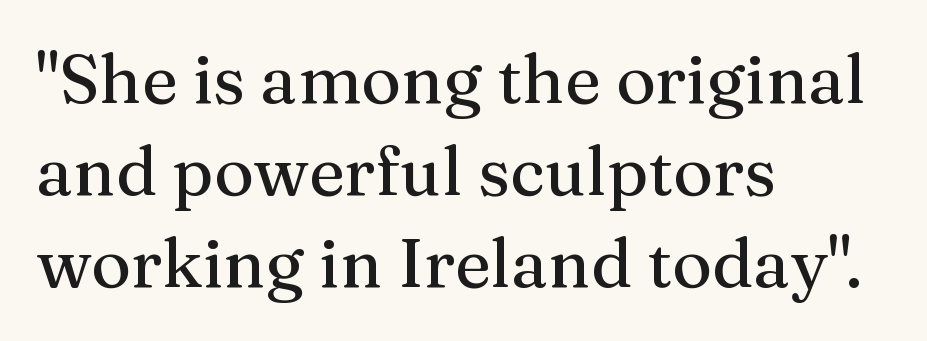
Q: Is the text italic (slanted)? A: No, it is upright.
Q: Is the typeface a serif or a sans-serif typeface? A: Serif.
Q: Is the text underlined? A: No.
Q: How is the paragraph aligned? A: Left-aligned.
Q: Is the spacing between letters normal or unusually wide? A: Normal.
Q: Is the spacing between lines tight, normal or loose? A: Normal.
Q: Width (condensed, normal, or wide)? A: Normal.
Q: Stroke contrast? A: Medium.
Q: x-height? A: Medium.
Q: Monospaced? A: No.
